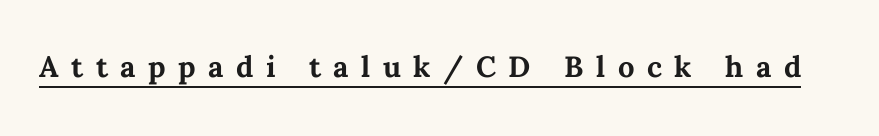
Rendered with straight, roman letterforms. Each line of the rendering has a horizontal stroke beneath the glyphs. Note the varied advance widths — an 'i' is clearly narrower than an 'm'. These lines have a slow, spaced-out rhythm from letter to letter. Summary of weight: heavy, a full bold.
